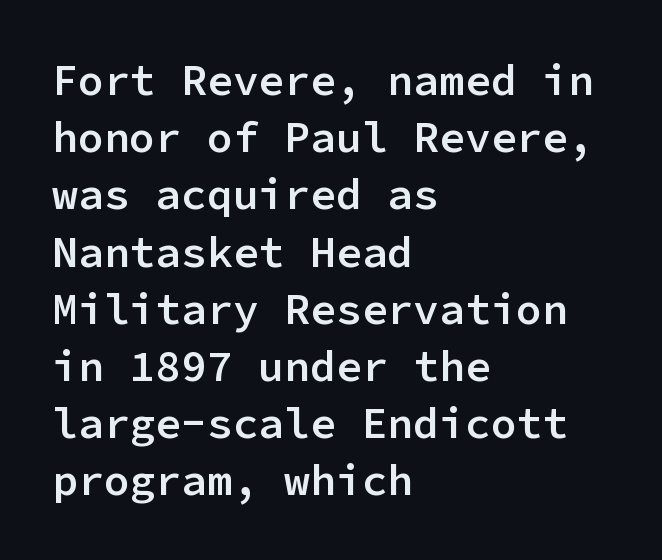
{"serif": "no", "italic": "no", "bold": "semi", "weight": "semibold", "width": "normal", "stroke_contrast": "low", "x_height": "medium", "monospaced": "yes", "underline": "no", "align": "left", "line_spacing": "normal", "line_spacing_ratio": 1.33, "letter_spacing": "normal", "letter_spacing_em": 0.0, "glyph_px": 43}
